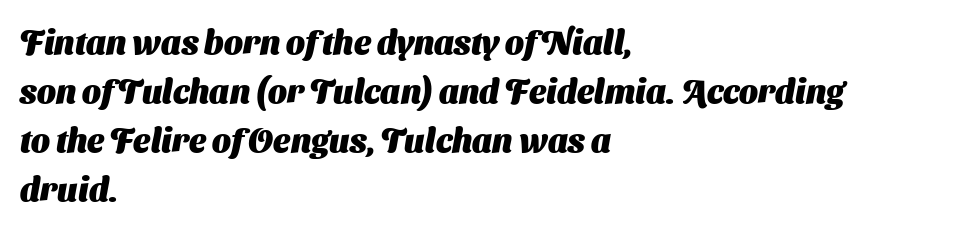
Q: Is the text bold? A: Yes.
Q: Is the typeface a serif or a sans-serif typeface? A: Sans-serif.
Q: Is the text underlined? A: No.
Q: How is the paragraph aligned? A: Left-aligned.
Q: Is the spacing between letters normal or unusually wide? A: Normal.
Q: Is the spacing between lines tight, normal or loose? A: Normal.
Q: Width (condensed, normal, or wide)? A: Normal.
Q: Stroke contrast? A: Medium.
Q: x-height? A: Medium.
Q: Monospaced? A: No.
